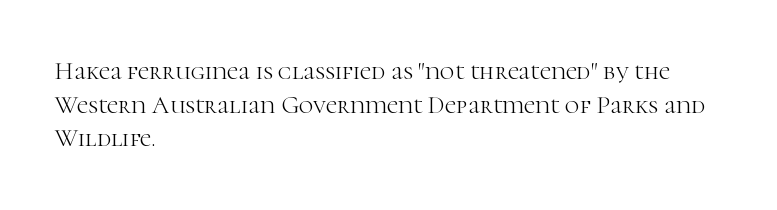
The image shows 25 px text type, upright; set left-aligned, normal line spacing (1.35x), normal letter spacing, not underlined.
